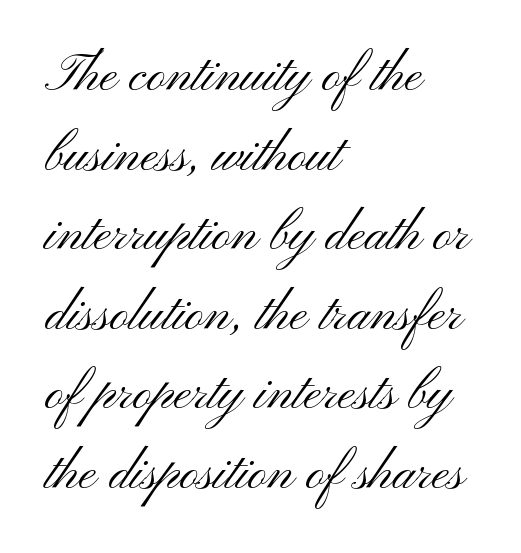
{"serif": "no", "bold": "no", "weight": "light", "width": "wide", "stroke_contrast": "medium", "x_height": "small", "monospaced": "no", "underline": "no", "align": "left", "line_spacing": "normal", "line_spacing_ratio": 1.53, "letter_spacing": "normal", "letter_spacing_em": 0.0, "glyph_px": 52}
